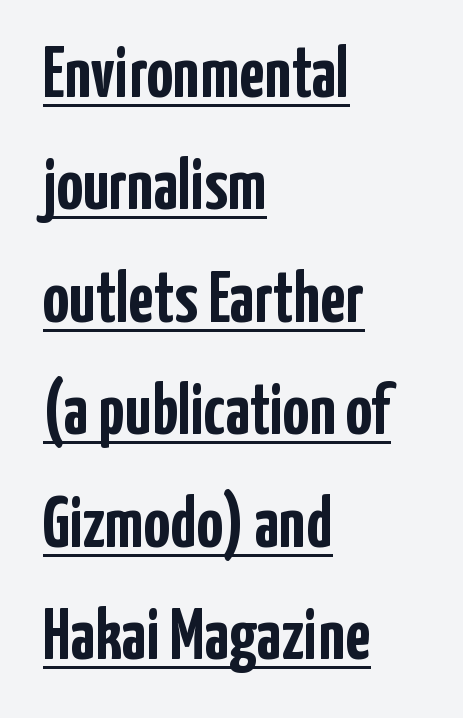
The letters advance in unequal steps, a hallmark of proportional type. What weight is shown? A full bold with thick strokes. Line starts are locked; line ends wander. Tracking value appears to be zero — textbook default spacing. Evenly set lines give the paragraph a standard silhouette. Underline: present.
